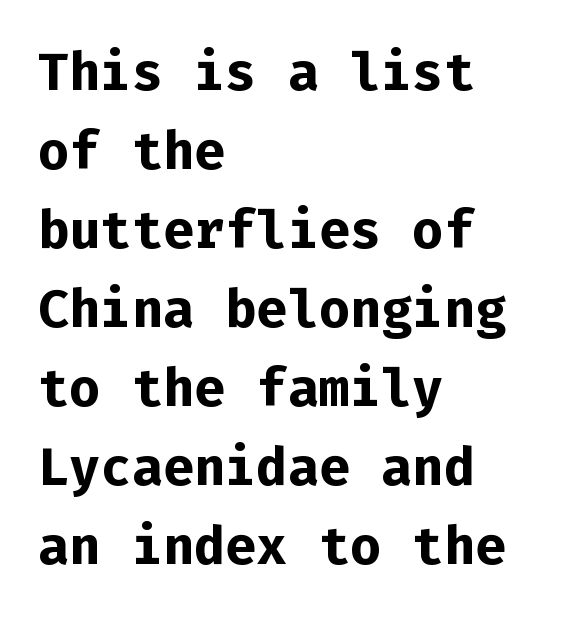
Decoration check: the copy has no underline. This rendering leaves character spacing at its baseline value. Horizontal bands of white between lines are of average thickness. These lines are rendered in a fixed-pitch font. The rag falls on the right side of this text block. The glyphs have the mass of a bold cut.
